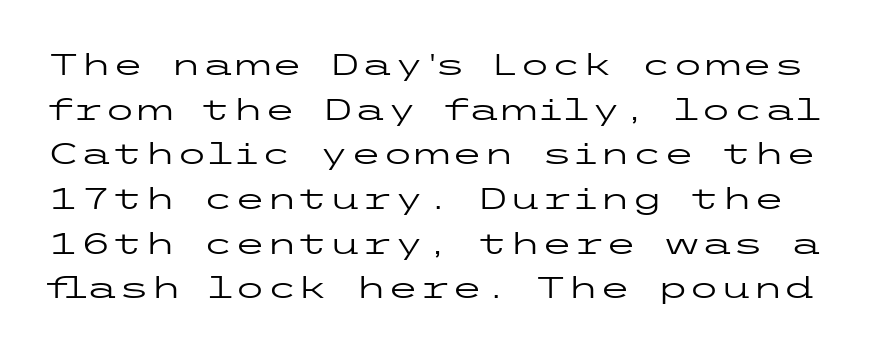
{"serif": "no", "italic": "no", "bold": "no", "weight": "regular", "width": "wide", "stroke_contrast": "low", "x_height": "medium", "underline": "no", "line_spacing": "normal", "line_spacing_ratio": 1.54, "letter_spacing": "normal", "letter_spacing_em": 0.0, "glyph_px": 29}
